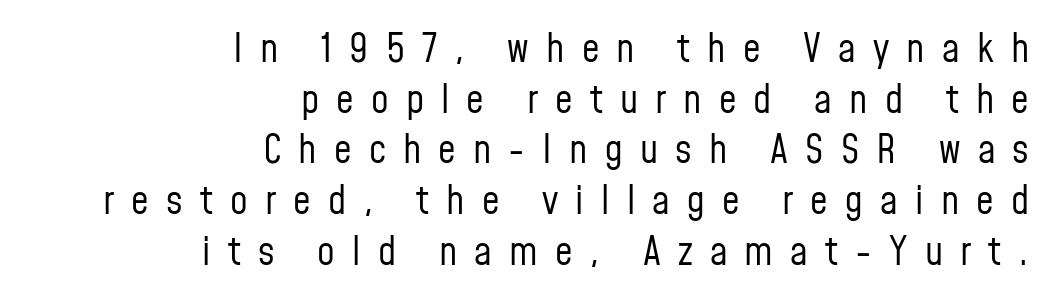
The image shows 39 px regular-weight, condensed sans-serif type, upright; set right-aligned, normal line spacing (1.3x), unusually wide letter spacing (+0.44 em), not underlined; low stroke contrast and a medium x-height.
